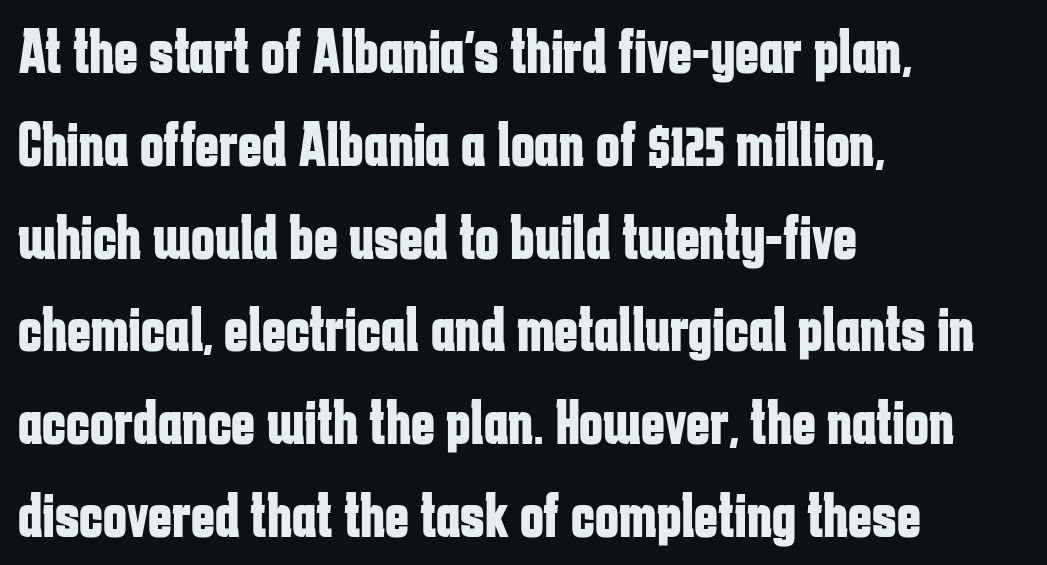
The image shows 64 px bold, condensed sans-serif type, upright; set left-aligned, normal line spacing (1.45x), normal letter spacing, not underlined; low stroke contrast and a medium x-height.
